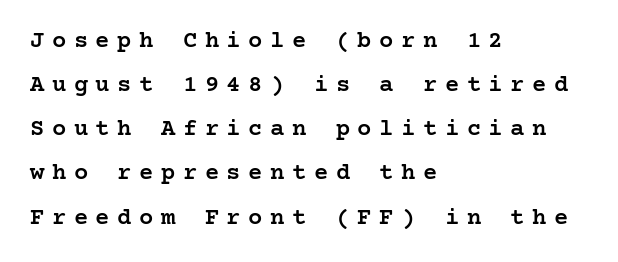
The zone under the glyphs is completely vacant. Weight: semibold (demi). The tracking reads as deliberately expanded to a designer's eye. Line beginnings align vertically; line endings do not. This is the regular roman posture of the typeface.
